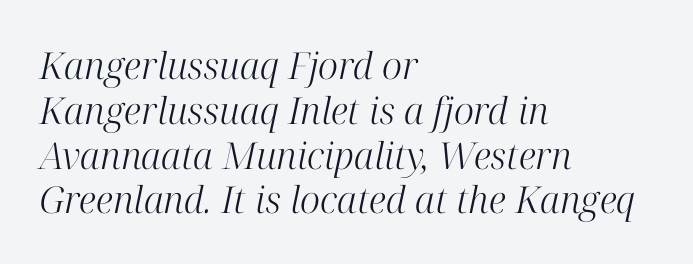
The image shows 37 px light serif type, italic (leaning right); set left-aligned, line spacing 1.21x, normal letter spacing, not underlined; high stroke contrast and a medium x-height.
